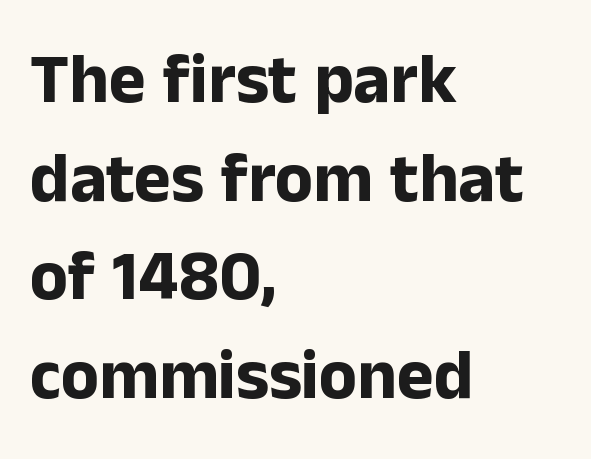
{"serif": "no", "italic": "no", "bold": "yes", "weight": "bold", "width": "normal", "stroke_contrast": "low", "x_height": "medium", "monospaced": "no", "underline": "no", "align": "left", "line_spacing": "normal", "line_spacing_ratio": 1.41, "letter_spacing": "normal", "letter_spacing_em": 0.0, "glyph_px": 70}
